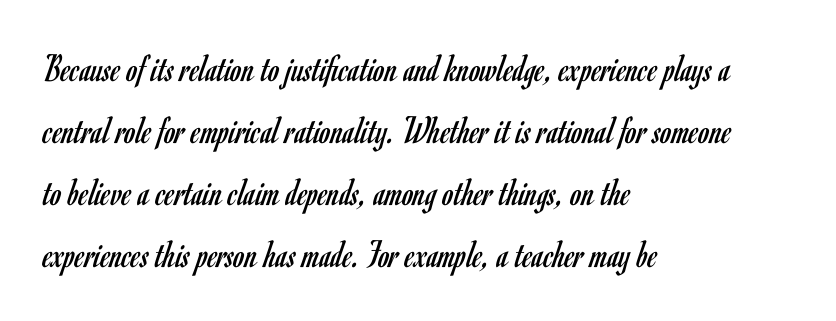
{"serif": "no", "bold": "no", "weight": "regular", "width": "condensed", "stroke_contrast": "low", "x_height": "small", "monospaced": "no", "underline": "no", "align": "left", "line_spacing": "normal", "line_spacing_ratio": 1.55, "letter_spacing": "normal", "letter_spacing_em": 0.0, "glyph_px": 40}
